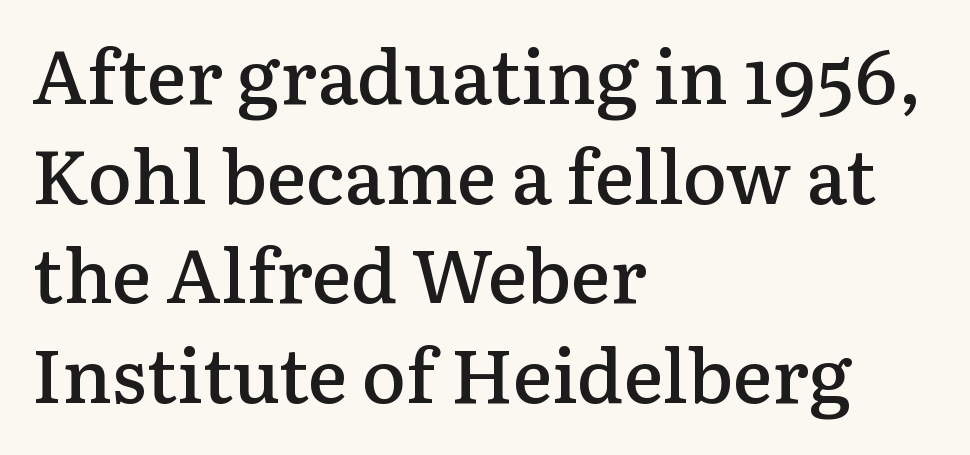
Q: Is the text bold? A: Semi-bold.
Q: Is the text italic (slanted)? A: No, it is upright.
Q: Is the typeface a serif or a sans-serif typeface? A: Serif.
Q: Is the text underlined? A: No.
Q: How is the paragraph aligned? A: Left-aligned.
Q: Is the spacing between letters normal or unusually wide? A: Normal.
Q: Is the spacing between lines tight, normal or loose? A: Normal.
Q: Width (condensed, normal, or wide)? A: Normal.
Q: Stroke contrast? A: Low.
Q: x-height? A: Medium.
Q: Monospaced? A: No.
